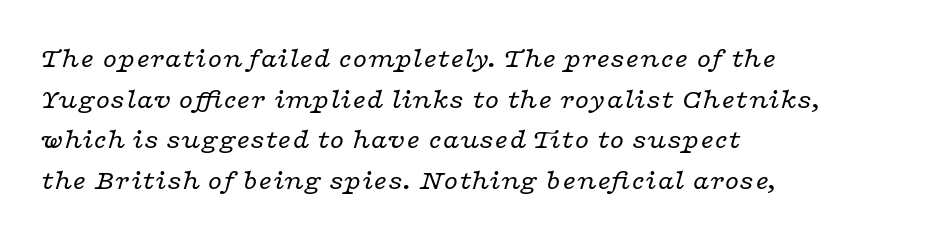
The characters display serif detailing at their extremities. Default kerning and tracking; the words read as compact shapes. The cut favours lightness, reaching ordinary text weight at its darkest. The space directly below the letters is spotless.
